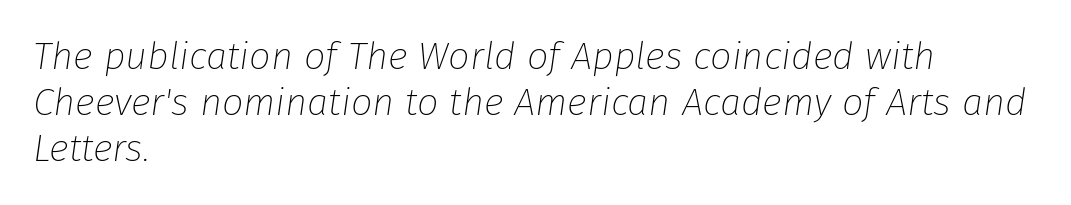
Q: Is the text bold? A: No.
Q: Is the text italic (slanted)? A: Yes, it leans right by about 8 degrees.
Q: Is the text underlined? A: No.
Q: How is the paragraph aligned? A: Left-aligned.
Q: Is the spacing between letters normal or unusually wide? A: Normal.
Q: Width (condensed, normal, or wide)? A: Normal.
Q: Stroke contrast? A: Low.
Q: x-height? A: Medium.
Q: Monospaced? A: No.
